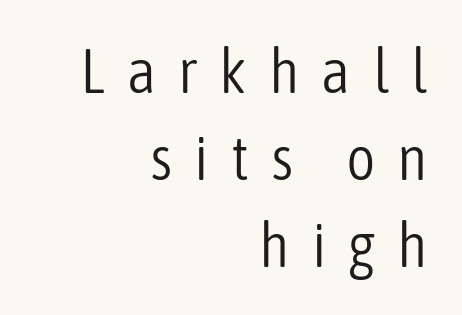
Q: Is the text bold? A: No.
Q: Is the text italic (slanted)? A: No, it is upright.
Q: Is the typeface a serif or a sans-serif typeface? A: Sans-serif.
Q: Is the text underlined? A: No.
Q: How is the paragraph aligned? A: Right-aligned.
Q: Is the spacing between letters normal or unusually wide? A: Unusually wide.
Q: Is the spacing between lines tight, normal or loose? A: Normal.
Q: Width (condensed, normal, or wide)? A: Condensed.
Q: Stroke contrast? A: Low.
Q: x-height? A: Medium.
Q: Monospaced? A: No.
